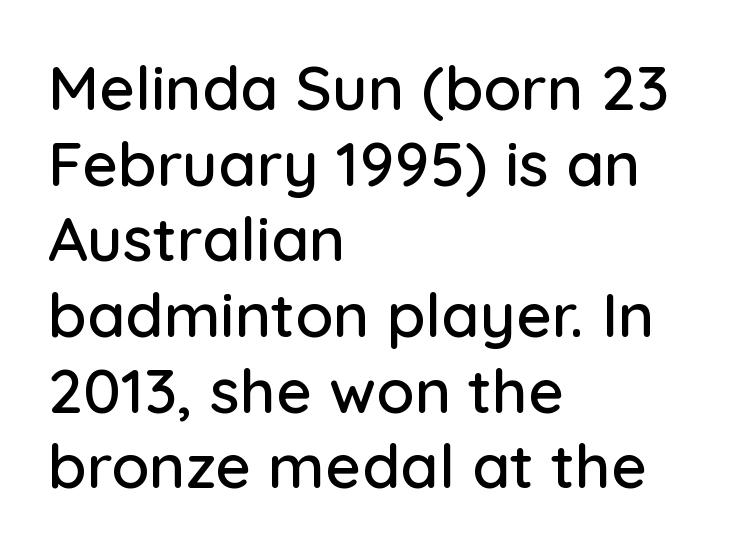
{"serif": "no", "italic": "no", "width": "normal", "stroke_contrast": "low", "x_height": "medium", "monospaced": "no", "underline": "no", "align": "left", "line_spacing_ratio": 1.22, "letter_spacing": "normal", "letter_spacing_em": 0.0, "glyph_px": 62}
